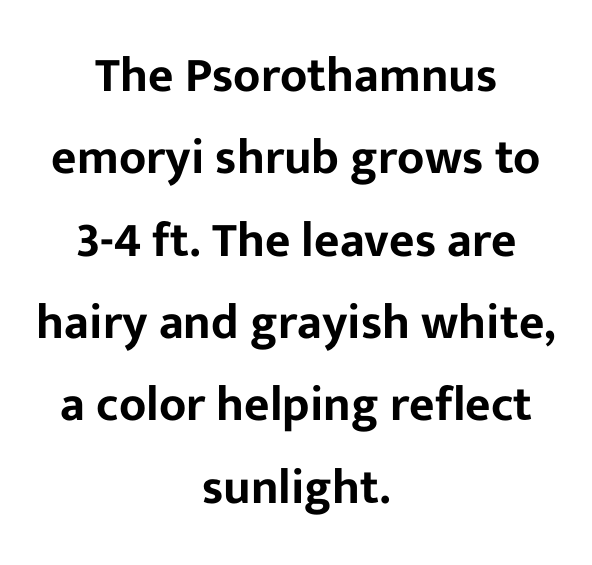
Q: Is the text italic (slanted)? A: No, it is upright.
Q: Is the typeface a serif or a sans-serif typeface? A: Sans-serif.
Q: Is the text underlined? A: No.
Q: How is the paragraph aligned? A: Centered.
Q: Is the spacing between letters normal or unusually wide? A: Normal.
Q: Is the spacing between lines tight, normal or loose? A: Normal.
Q: Width (condensed, normal, or wide)? A: Normal.
Q: Stroke contrast? A: Low.
Q: x-height? A: Medium.
Q: Monospaced? A: No.
